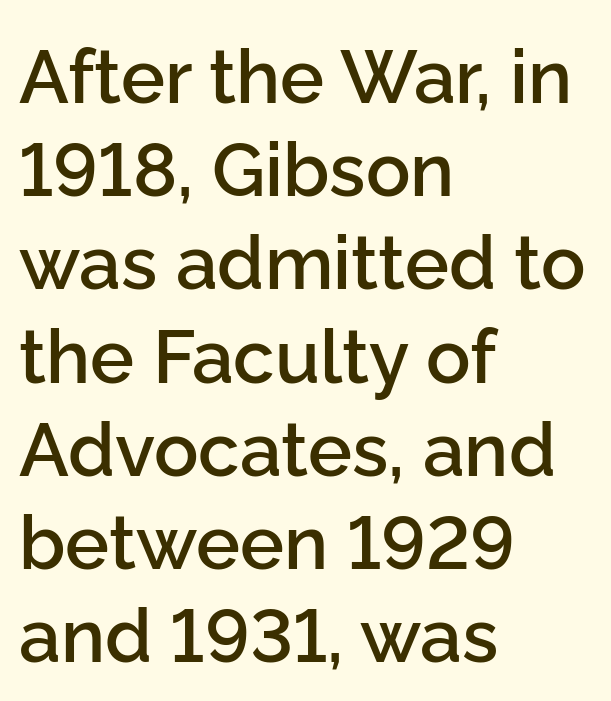
The image shows 74 px semibold sans-serif type, upright; set left-aligned, normal line spacing (1.26x), normal letter spacing, not underlined; low stroke contrast and a medium x-height.
